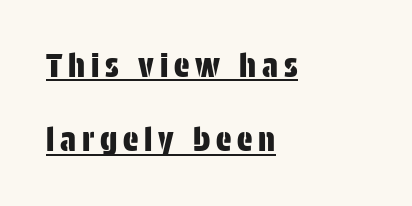
Q: Is the text italic (slanted)? A: No, it is upright.
Q: Is the typeface a serif or a sans-serif typeface? A: Sans-serif.
Q: Is the text underlined? A: Yes.
Q: How is the paragraph aligned? A: Left-aligned.
Q: Is the spacing between lines tight, normal or loose? A: Loose.
Q: Width (condensed, normal, or wide)? A: Condensed.
Q: Stroke contrast? A: Low.
Q: x-height? A: Large.
Q: Monospaced? A: No.
